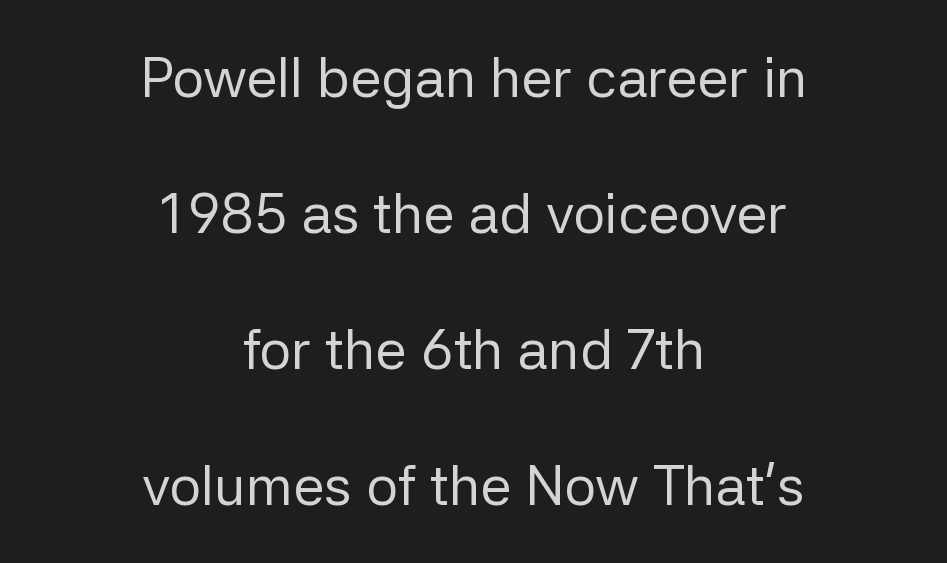
The image shows 56 px regular-weight sans-serif type, upright; set centered, loose line spacing (2.43x), normal letter spacing, not underlined; low stroke contrast and a medium x-height.
